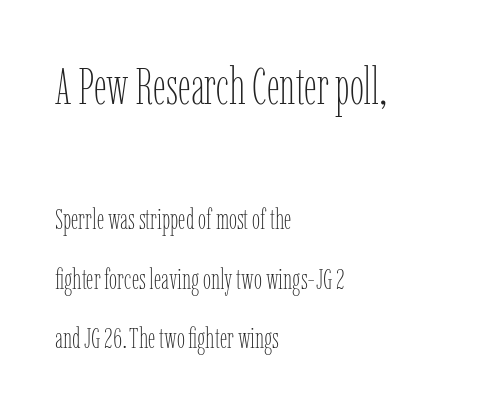
{"italic": "no", "bold": "no", "weight": "thin", "width": "condensed", "stroke_contrast": "low", "x_height": "medium", "monospaced": "no", "underline": "no", "align": "left", "line_spacing": "loose", "line_spacing_ratio": 2.06, "letter_spacing": "normal", "letter_spacing_em": 0.0, "larger_block": "first", "size_ratio": 1.76, "glyph_px": 51}
